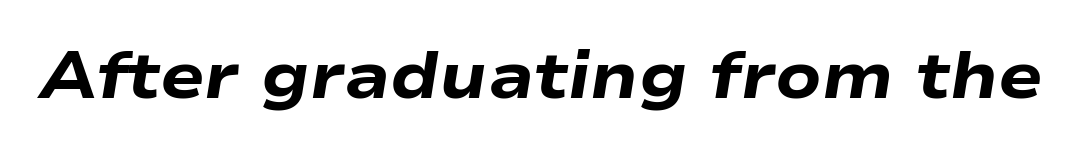
Q: Is the text bold? A: Yes.
Q: Is the text italic (slanted)? A: Yes, it leans right by about 9 degrees.
Q: Is the text underlined? A: No.
Q: Is the spacing between letters normal or unusually wide? A: Normal.
Q: Width (condensed, normal, or wide)? A: Wide.
Q: Stroke contrast? A: Low.
Q: x-height? A: Medium.
Q: Monospaced? A: No.
